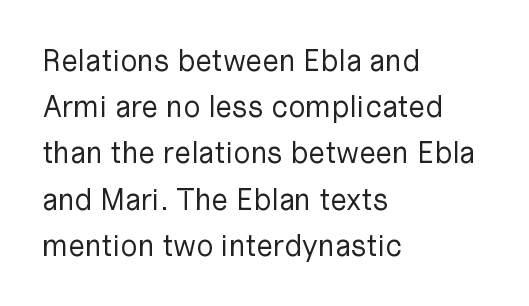
Q: Is the text bold? A: No.
Q: Is the text italic (slanted)? A: No, it is upright.
Q: Is the typeface a serif or a sans-serif typeface? A: Sans-serif.
Q: Is the text underlined? A: No.
Q: How is the paragraph aligned? A: Left-aligned.
Q: Is the spacing between letters normal or unusually wide? A: Normal.
Q: Is the spacing between lines tight, normal or loose? A: Normal.
Q: Width (condensed, normal, or wide)? A: Normal.
Q: Stroke contrast? A: Low.
Q: x-height? A: Medium.
Q: Monospaced? A: No.
